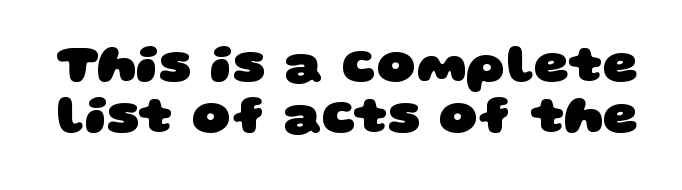
Q: Is the text bold? A: Yes.
Q: Is the typeface a serif or a sans-serif typeface? A: Sans-serif.
Q: Is the text underlined? A: No.
Q: Is the spacing between letters normal or unusually wide? A: Normal.
Q: Is the spacing between lines tight, normal or loose? A: Tight.
Q: Width (condensed, normal, or wide)? A: Wide.
Q: Stroke contrast? A: Low.
Q: x-height? A: Large.
Q: Monospaced? A: No.
